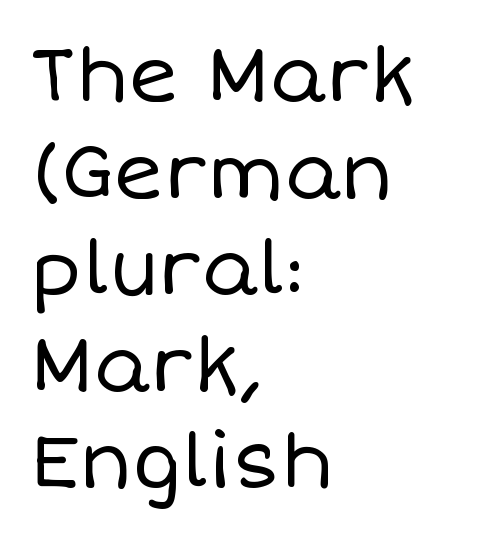
The image shows 76 px regular-weight type, upright; set left-aligned, normal line spacing (1.27x), normal letter spacing, not underlined; low stroke contrast and a large x-height.
